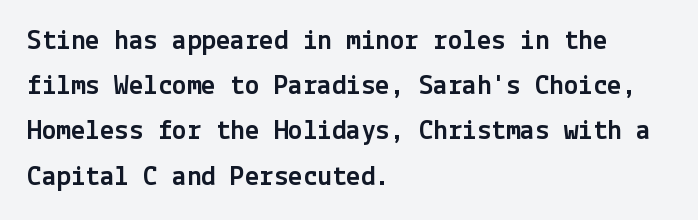
Q: Is the text italic (slanted)? A: No, it is upright.
Q: Is the typeface a serif or a sans-serif typeface? A: Sans-serif.
Q: Is the text underlined? A: No.
Q: How is the paragraph aligned? A: Left-aligned.
Q: Is the spacing between letters normal or unusually wide? A: Normal.
Q: Is the spacing between lines tight, normal or loose? A: Normal.
Q: Width (condensed, normal, or wide)? A: Normal.
Q: x-height? A: Medium.
